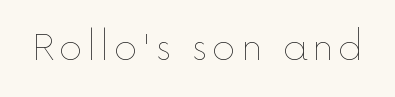
Q: Is the text bold? A: No.
Q: Is the text italic (slanted)? A: No, it is upright.
Q: Is the text underlined? A: No.
Q: Width (condensed, normal, or wide)? A: Normal.
Q: x-height? A: Medium.
Q: Monospaced? A: No.
